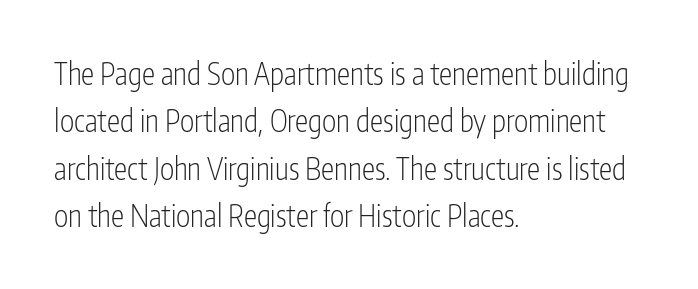
Check where the strokes stop: nothing finishes them off — pure sans. The baseline area is clear. Tall strokes in this sample are plumb rather than angled. Letters have the restrained weight of plain body copy at most. If you drew a ruler down the left edge, every line would touch it.
